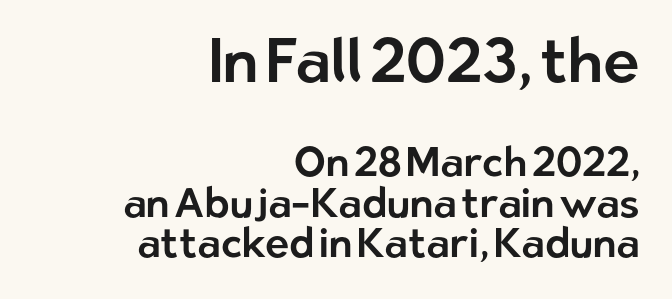
{"serif": "no", "italic": "no", "width": "normal", "stroke_contrast": "low", "x_height": "medium", "monospaced": "no", "underline": "no", "align": "right", "line_spacing": "tight", "line_spacing_ratio": 0.99, "letter_spacing": "normal", "letter_spacing_em": 0.0, "larger_block": "first", "size_ratio": 1.51, "glyph_px": 62}
